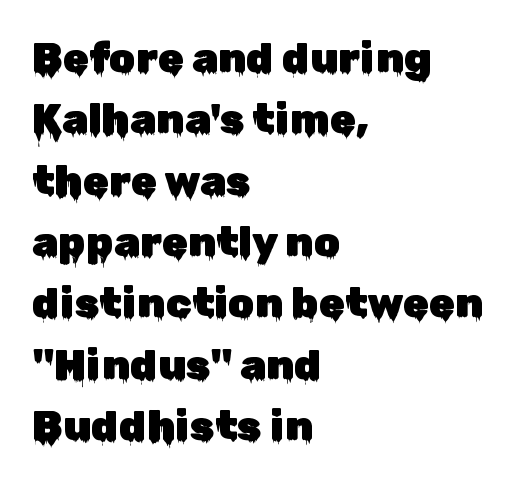
{"serif": "no", "italic": "no", "width": "normal", "stroke_contrast": "low", "x_height": "medium", "monospaced": "no", "underline": "no", "align": "left", "line_spacing": "normal", "line_spacing_ratio": 1.46, "letter_spacing": "normal", "letter_spacing_em": 0.0, "glyph_px": 42}
